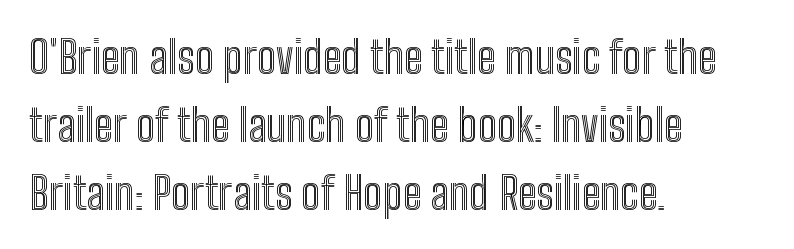
Q: Is the text italic (slanted)? A: No, it is upright.
Q: Is the text underlined? A: No.
Q: How is the paragraph aligned? A: Left-aligned.
Q: Is the spacing between letters normal or unusually wide? A: Normal.
Q: Is the spacing between lines tight, normal or loose? A: Normal.
Q: Width (condensed, normal, or wide)? A: Condensed.
Q: x-height? A: Medium.
Q: Monospaced? A: No.
